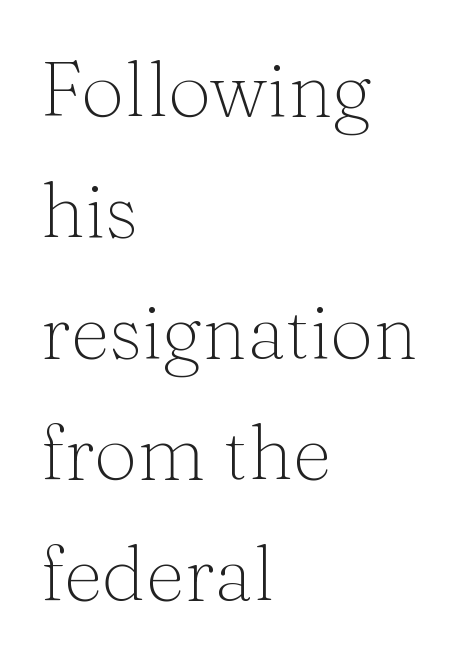
Note the varied advance widths — an 'i' is clearly narrower than an 'm'. When letters stand straight like this, we call the style roman or upright. The rows are spaced the way most documents space them. Heaviness? Minimal to ordinary, like unemphasized prose. This rendering leaves character spacing at its baseline value. The space beneath each line is pristine and unruled.
